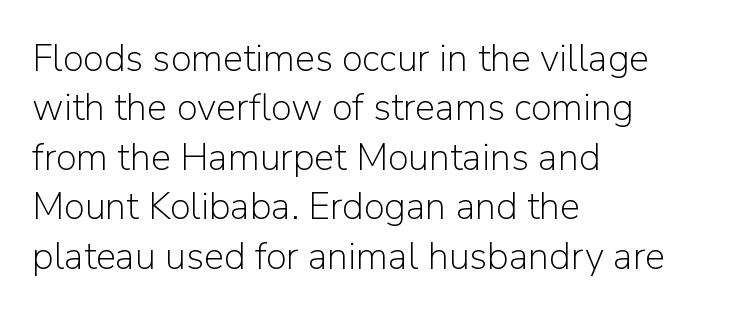
The image shows 38 px light sans-serif type, upright; set left-aligned, normal line spacing (1.3x), normal letter spacing, not underlined; low stroke contrast and a medium x-height.
